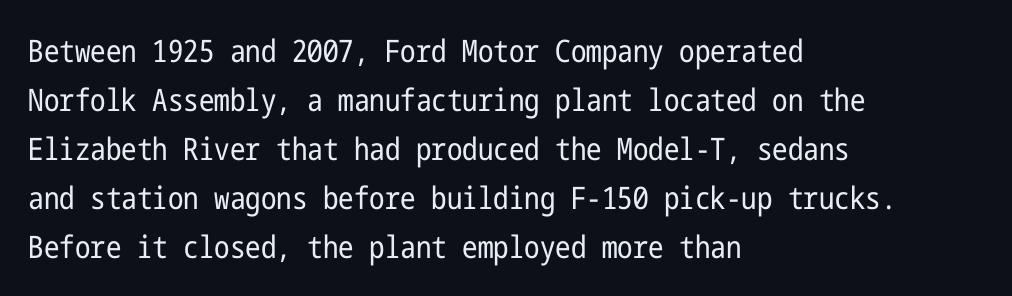
Q: Is the text bold? A: No.
Q: Is the text italic (slanted)? A: No, it is upright.
Q: Is the typeface a serif or a sans-serif typeface? A: Sans-serif.
Q: Is the text underlined? A: No.
Q: How is the paragraph aligned? A: Left-aligned.
Q: Is the spacing between letters normal or unusually wide? A: Normal.
Q: Is the spacing between lines tight, normal or loose? A: Normal.
Q: Width (condensed, normal, or wide)? A: Condensed.
Q: Stroke contrast? A: Low.
Q: x-height? A: Medium.
